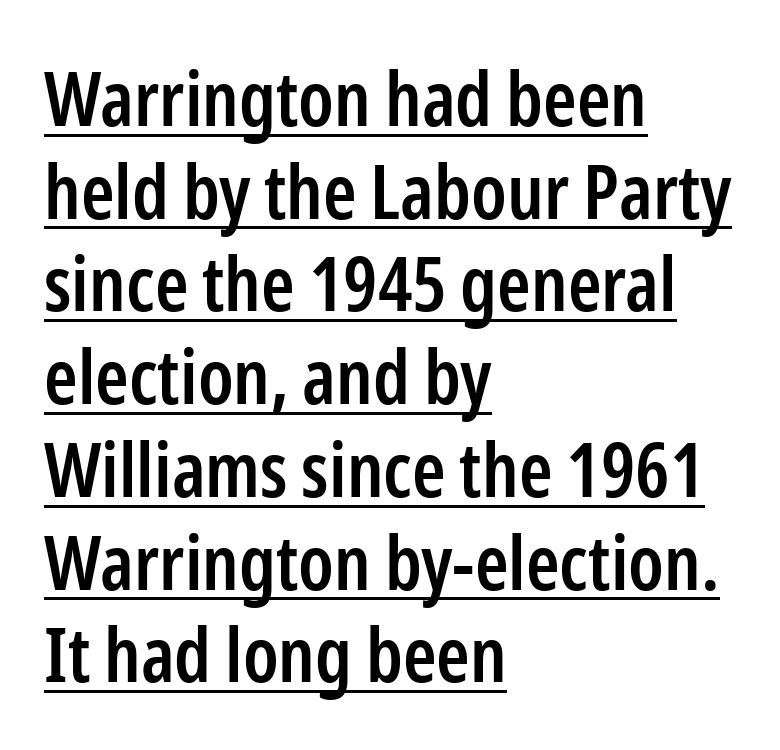
The image shows 76 px semibold, condensed sans-serif type, upright; set left-aligned, line spacing 1.22x, normal letter spacing, underlined; low stroke contrast and a medium x-height.
